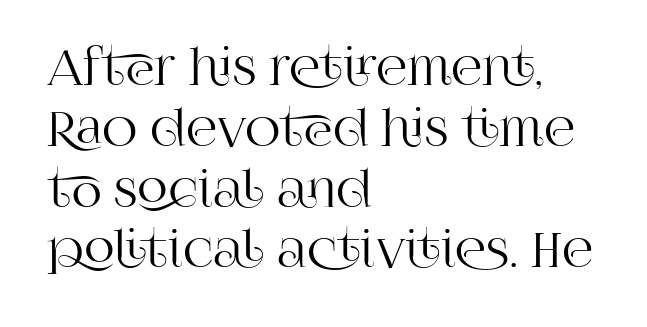
Lines of text with bare space underneath. Note the varied advance widths — an 'i' is clearly narrower than an 'm'. The rag falls on the right side of this text block. Designer's note — italics off, roman on.
